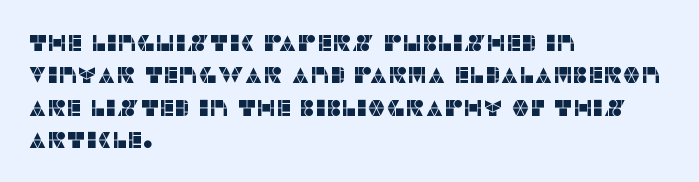
The image shows 23 px text type, upright; set left-aligned, normal line spacing (1.41x), normal letter spacing, not underlined.
